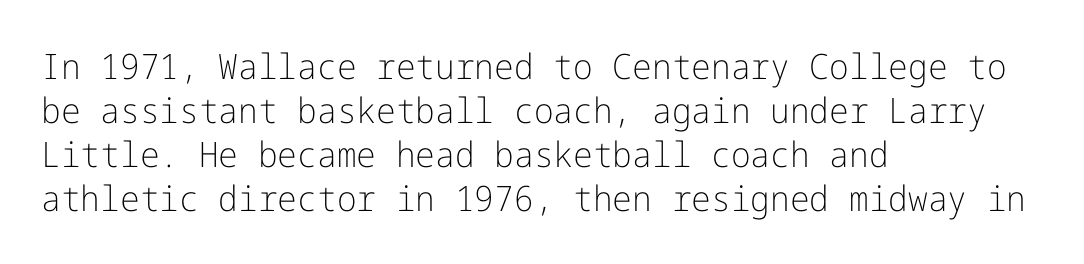
Underline: absent. Stem width sits at or under what a default text font uses. Honestly, the letter spacing is just normal — you wouldn't notice it. Designer's note — italics off, roman on.
